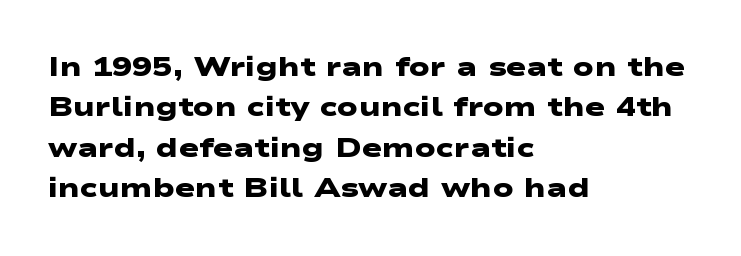
{"bold": "yes", "underline": "no", "align": "left", "line_spacing": "normal", "line_spacing_ratio": 1.5, "letter_spacing": "normal", "letter_spacing_em": 0.0, "glyph_px": 27}
